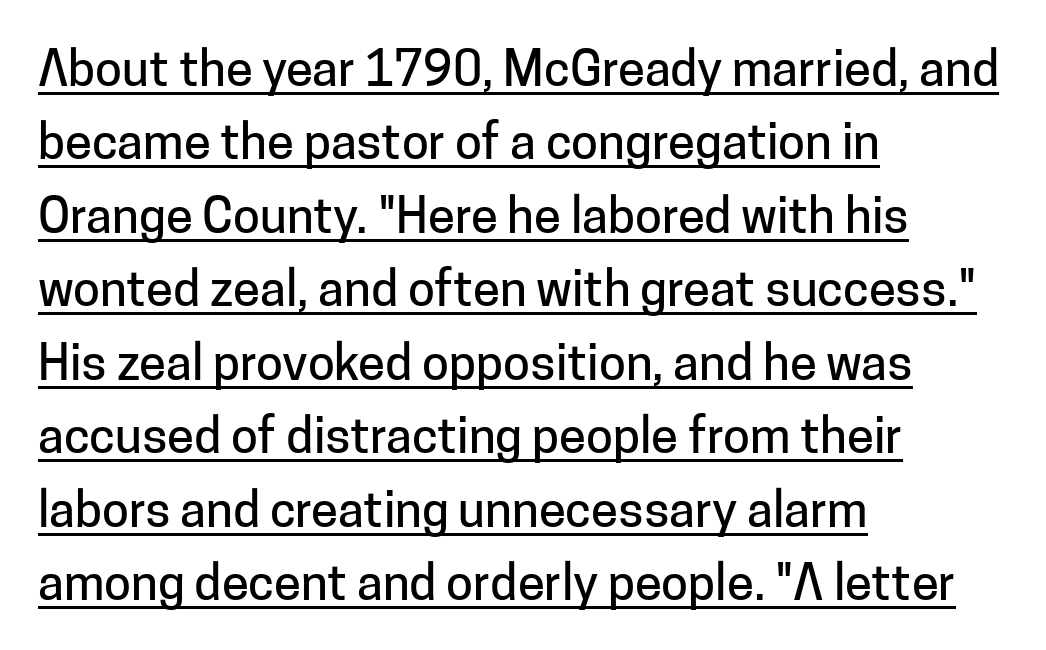
The image shows 49 px sans-serif type, upright; set left-aligned, normal line spacing (1.5x), normal letter spacing, underlined; low stroke contrast and a medium x-height.
